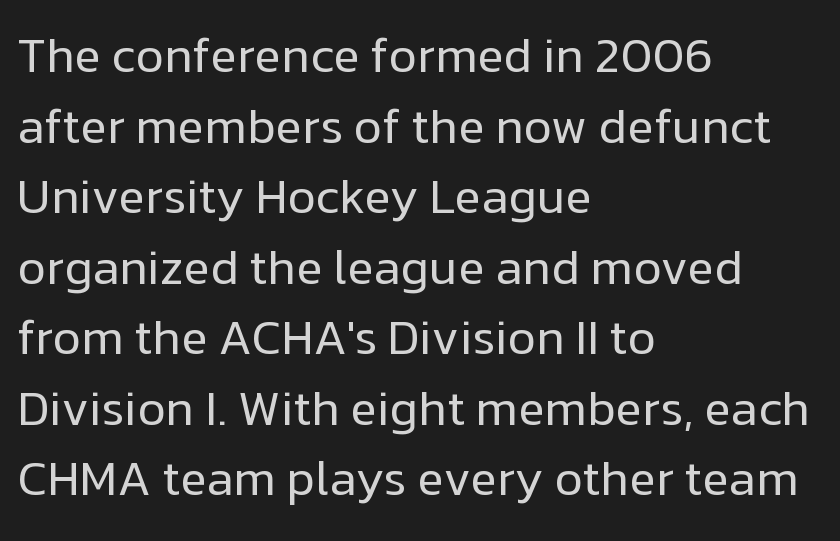
The image shows 49 px regular-weight sans-serif type, upright; set left-aligned, normal line spacing (1.44x), normal letter spacing, not underlined; low stroke contrast and a medium x-height.
